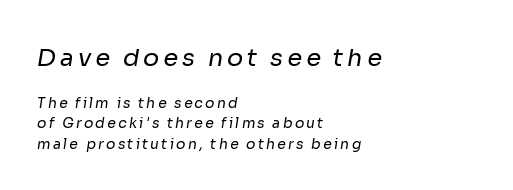
Q: Is the text bold? A: No.
Q: Is the text underlined? A: No.
Q: How is the paragraph aligned? A: Left-aligned.
Q: Is the spacing between lines tight, normal or loose? A: Normal.
Q: Which block of text is set in a larger size, the first (top) or the second (bottom)? A: The first (top) one.
